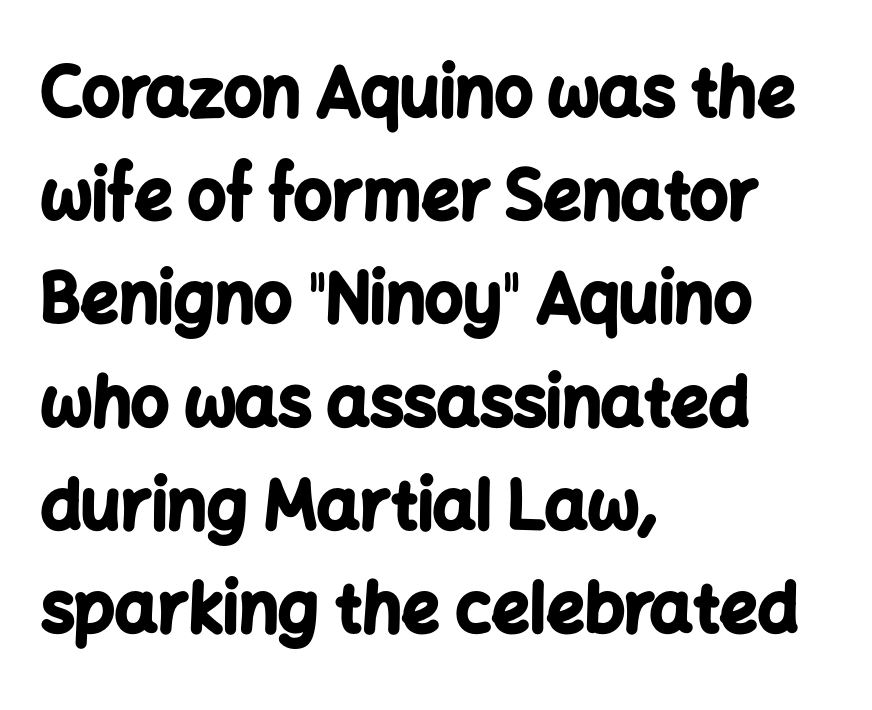
The image shows 67 px bold sans-serif type, upright; set left-aligned, normal line spacing (1.54x), normal letter spacing, not underlined; low stroke contrast and a medium x-height.
